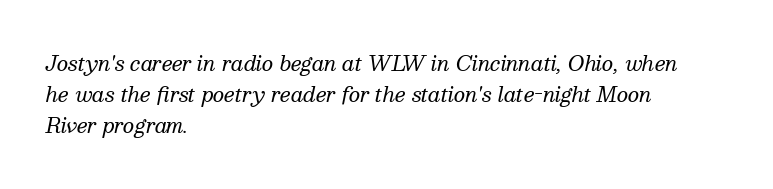
{"italic": "yes", "lean": "right", "slant_degrees": 13, "bold": "no", "underline": "no", "align": "left", "line_spacing": "normal", "line_spacing_ratio": 1.56, "letter_spacing": "normal", "letter_spacing_em": 0.0, "glyph_px": 20}
